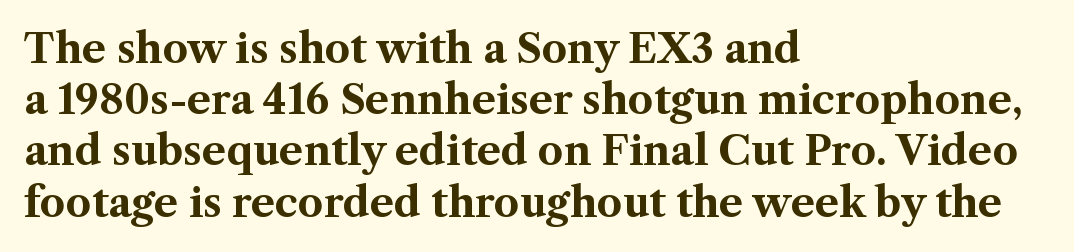
Lines of text with bare space underneath. A typesetter would mark this as roman, not italic. These words are printed bold, with thick strokes throughout. Here the designer chose a conventional face with non-uniform glyph widths. Baseline-to-baseline distance is the conventional proportion of letter height. The typesetter chose a ragged-right arrangement here.
